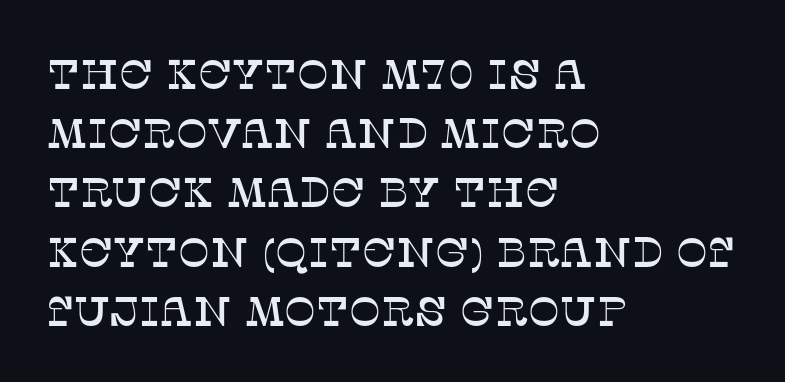
Each letter's strokes conclude with small projecting serifs. How would I describe the line gaps? Plain and ordinary. The words here are not underlined. This sample uses plain, unmodified letter spacing. The font's upright variant was chosen for this text.
